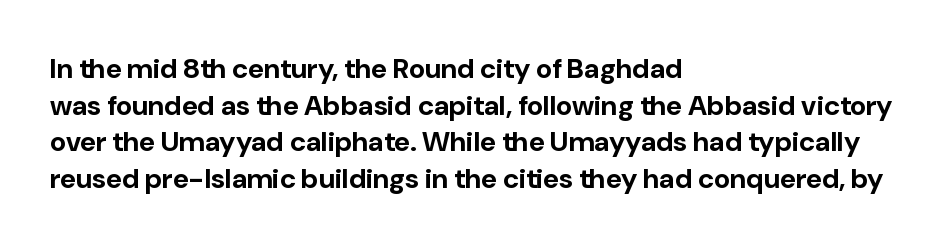
{"serif": "no", "italic": "no", "bold": "yes", "weight": "bold", "width": "normal", "stroke_contrast": "low", "x_height": "medium", "monospaced": "no", "underline": "no", "align": "left", "line_spacing": "normal", "line_spacing_ratio": 1.31, "letter_spacing": "normal", "letter_spacing_em": 0.0, "glyph_px": 28}
